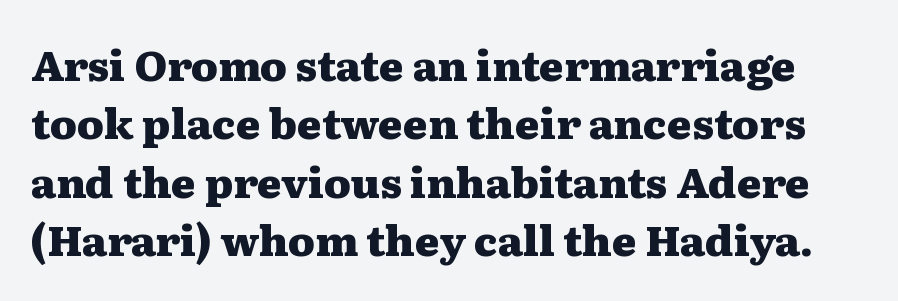
Q: Is the text bold? A: Yes.
Q: Is the text italic (slanted)? A: No, it is upright.
Q: Is the typeface a serif or a sans-serif typeface? A: Serif.
Q: Is the text underlined? A: No.
Q: Is the spacing between letters normal or unusually wide? A: Normal.
Q: Is the spacing between lines tight, normal or loose? A: Normal.
Q: Width (condensed, normal, or wide)? A: Wide.
Q: Stroke contrast? A: Medium.
Q: x-height? A: Medium.
Q: Monospaced? A: No.
